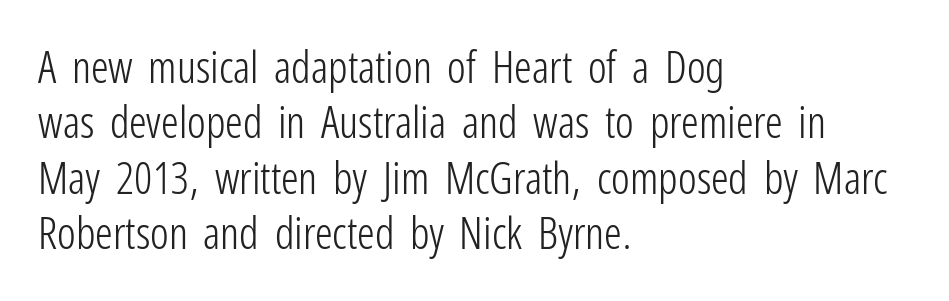
{"serif": "no", "italic": "no", "bold": "no", "weight": "light", "width": "condensed", "stroke_contrast": "low", "x_height": "medium", "monospaced": "no", "underline": "no", "align": "left", "line_spacing": "normal", "line_spacing_ratio": 1.26, "letter_spacing": "normal", "letter_spacing_em": 0.0, "glyph_px": 44}
